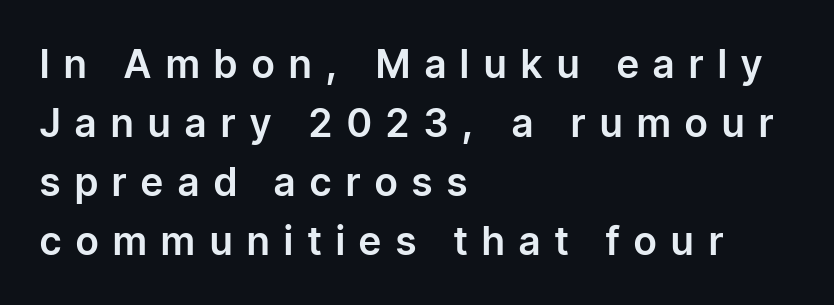
The image shows 39 px sans-serif type, upright; set left-aligned, normal line spacing (1.51x), unusually wide letter spacing (+0.38 em), not underlined; low stroke contrast and a medium x-height.
